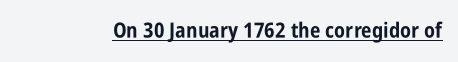
Emphasis is given by a line drawn under the lettering. Weight: bold. Honestly, the letter spacing is just normal — you wouldn't notice it. Is there any slant? The stems are plumb.
